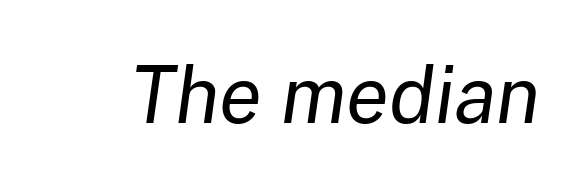
Q: Is the text bold? A: No.
Q: Is the text italic (slanted)? A: Yes, it leans right by about 8 degrees.
Q: Is the text underlined? A: No.
Q: Is the spacing between letters normal or unusually wide? A: Normal.
Q: Width (condensed, normal, or wide)? A: Normal.
Q: Stroke contrast? A: Low.
Q: x-height? A: Medium.
Q: Monospaced? A: No.
